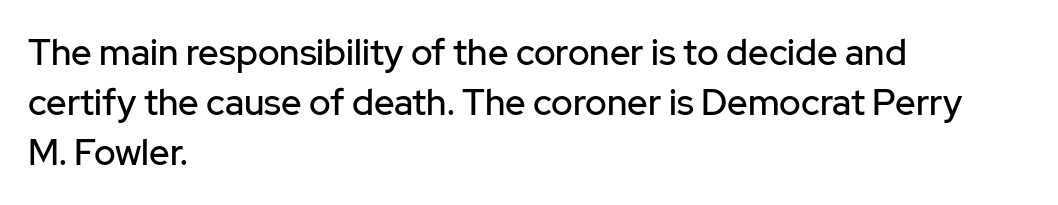
Honestly, the letter spacing is just normal — you wouldn't notice it. What kind of face is this? One without serifs — a sans. When letters stand straight like this, we call the style roman or upright. Rows of type keep a routine distance in the vertical direction.
